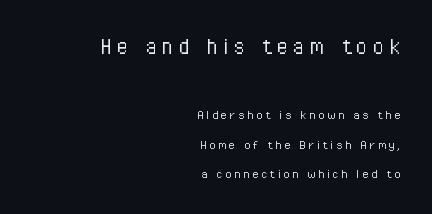
Whoever set this made the first block the dominant, larger element. Is there much room between lines? Yes — plenty of vertical air separates them. This rendering uses right alignment, leaving the left contour irregular. Is there any slant? The stems are plumb. Lines of text with bare space underneath. The weight tops out at a normal text grade.
